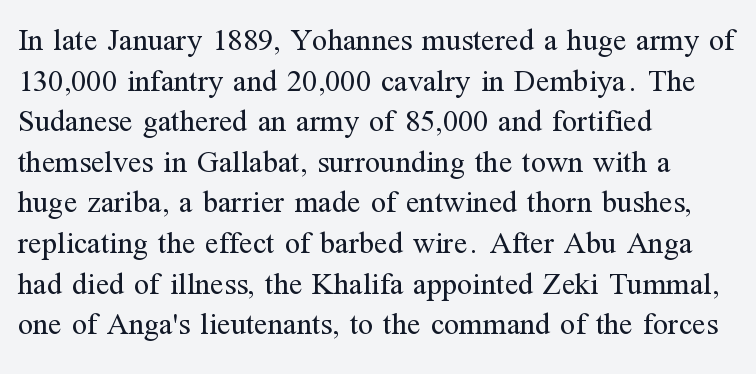
{"serif": "yes", "italic": "no", "bold": "no", "weight": "regular", "width": "normal", "stroke_contrast": "medium", "x_height": "medium", "monospaced": "no", "underline": "no", "align": "left", "line_spacing": "normal", "line_spacing_ratio": 1.31, "letter_spacing": "normal", "letter_spacing_em": 0.0, "glyph_px": 31}
